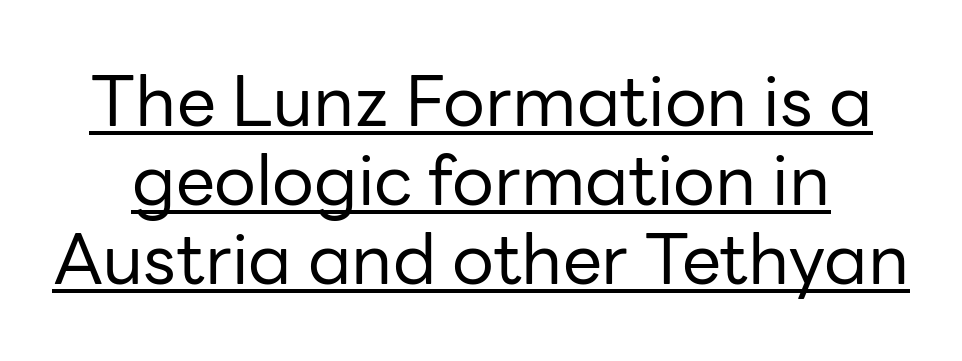
{"serif": "no", "italic": "no", "bold": "no", "weight": "regular", "width": "normal", "stroke_contrast": "low", "x_height": "medium", "monospaced": "no", "underline": "yes", "line_spacing": "tight", "line_spacing_ratio": 1.13, "letter_spacing": "normal", "letter_spacing_em": 0.0, "glyph_px": 70}
